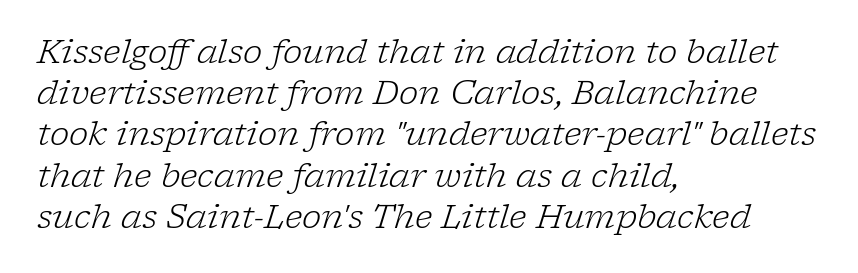
The image shows 33 px light serif type, italic (leaning right); set left-aligned, normal line spacing (1.25x), normal letter spacing, not underlined; low stroke contrast and a medium x-height.
